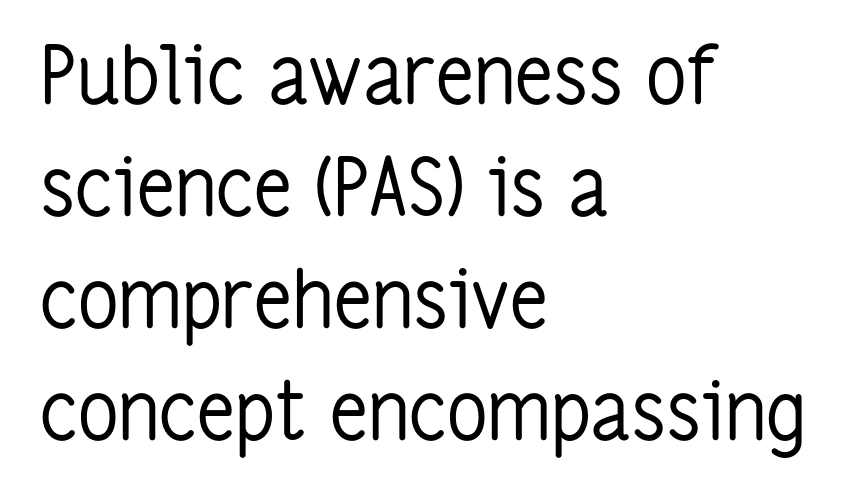
The image shows 80 px regular-weight, condensed sans-serif type, upright; set left-aligned, normal line spacing (1.4x), normal letter spacing, not underlined; low stroke contrast and a medium x-height.
